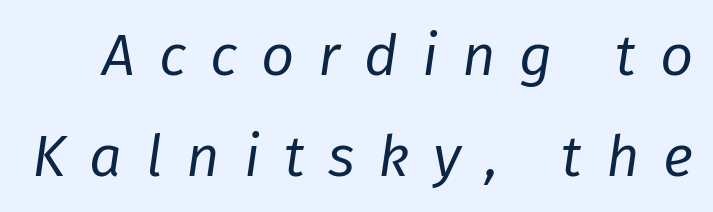
Spacing between characters has been opened up far beyond the box default. Nothing heavy about these letters — not bold at all. Nobody drew a line under any word here. The typography opts for an oblique posture over an upright one.
